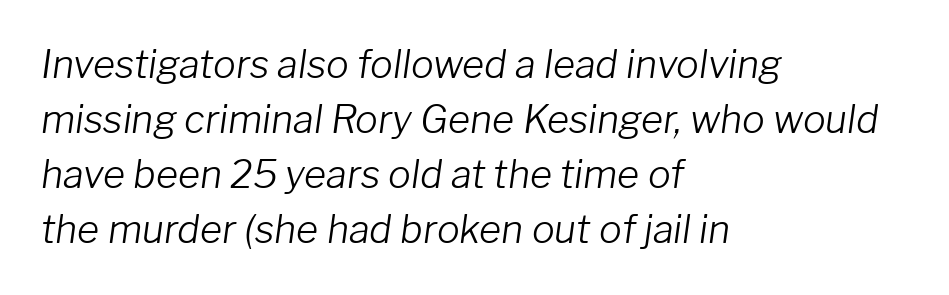
The font sits on the lighter half of the weight spectrum, regular included. Normally led — the rows are evenly, conventionally spaced. It's the slanting kind of type. Character widths vary here, with narrow letters taking less room than wide ones.
